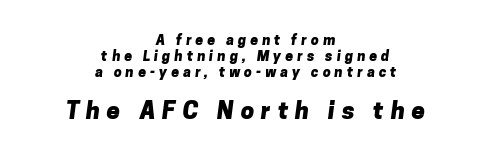
How heavy is the stroke? Heavy — this is a bold. Letters rest on an invisible, unmarked baseline. Students, note that the glyphs here are deliberately spaced far apart. Baseline-to-baseline distance is barely more than the letter height.
